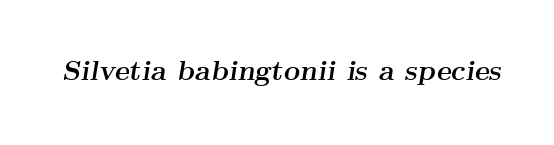
Observe the ordinary spacing: letters are neighbours, not strangers. The rendering uses natural spacing where letterforms have individual widths. Set as a true bold cut, around the 700 mark. If you drew a line through each stem, it would be angled. A typesetter would label this face a serif.
